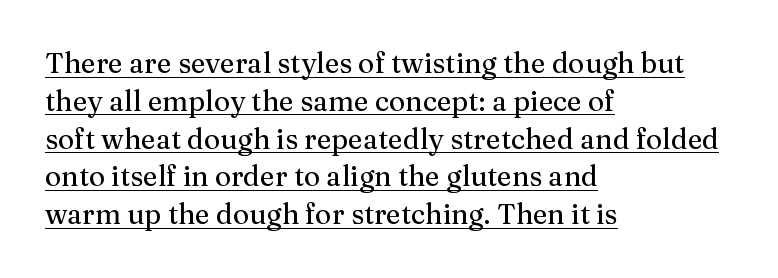
Q: Is the text italic (slanted)? A: No, it is upright.
Q: Is the typeface a serif or a sans-serif typeface? A: Serif.
Q: Is the text underlined? A: Yes.
Q: How is the paragraph aligned? A: Left-aligned.
Q: Is the spacing between letters normal or unusually wide? A: Normal.
Q: Is the spacing between lines tight, normal or loose? A: Normal.
Q: Width (condensed, normal, or wide)? A: Normal.
Q: Stroke contrast? A: Medium.
Q: x-height? A: Medium.
Q: Monospaced? A: No.
